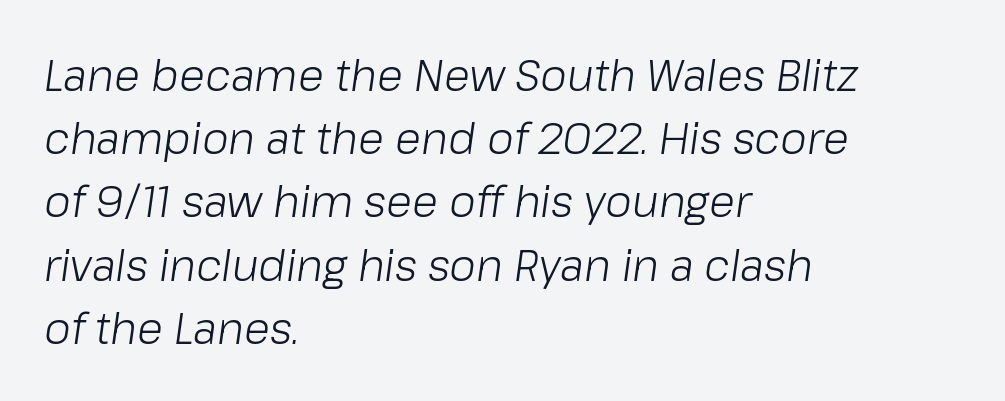
{"italic": "yes", "lean": "right", "slant_degrees": 8, "bold": "no", "weight": "light", "width": "normal", "stroke_contrast": "low", "x_height": "medium", "monospaced": "no", "underline": "no", "align": "left", "line_spacing": "normal", "line_spacing_ratio": 1.47, "letter_spacing": "normal", "letter_spacing_em": 0.0, "glyph_px": 43}
